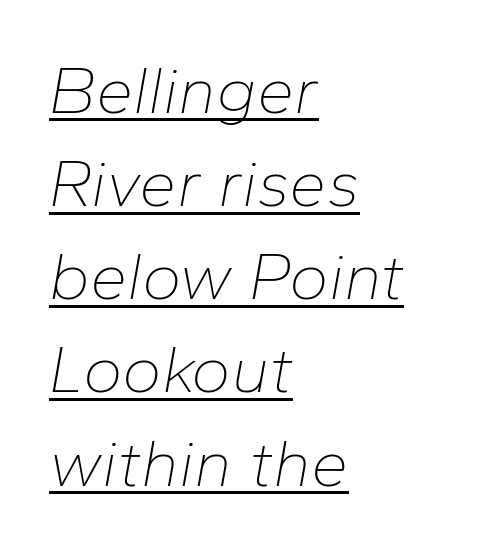
The image shows 67 px thin type, italic (leaning right); set left-aligned, normal line spacing (1.39x), normal letter spacing, underlined; low stroke contrast and a medium x-height.
